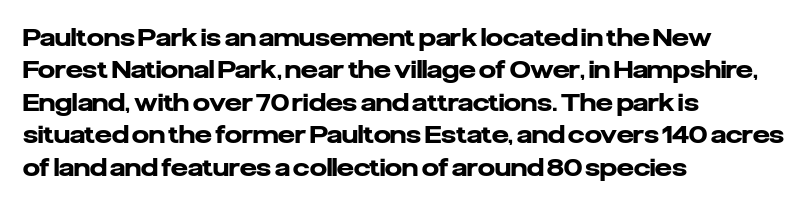
Whoever set this chose a conventional vertical rhythm. Emphasis by weight is at full strength: bold. The setting favours the left margin, as ordinary paragraphs usually do. Glance below the letters and you will spot only blank space. Rendered with straight, roman letterforms.
